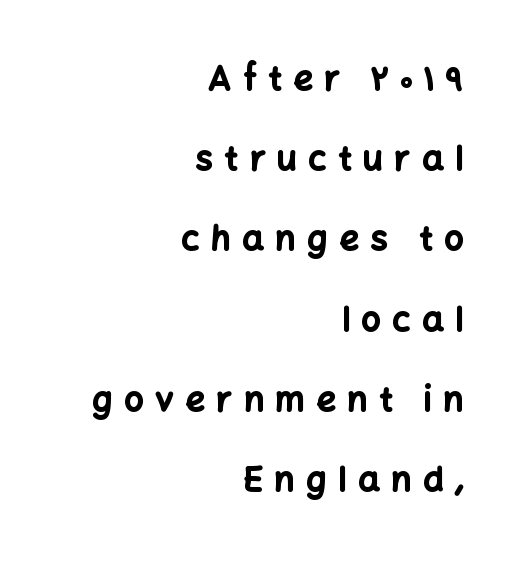
The image shows 34 px bold sans-serif type, upright; set right-aligned, loose line spacing (2.36x), unusually wide letter spacing (+0.34 em), not underlined; low stroke contrast and a medium x-height.
